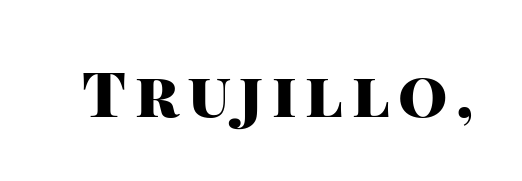
Q: Is the text bold? A: Yes.
Q: Is the text italic (slanted)? A: No, it is upright.
Q: Is the typeface a serif or a sans-serif typeface? A: Sans-serif.
Q: Is the text underlined? A: No.
Q: Width (condensed, normal, or wide)? A: Normal.
Q: Stroke contrast? A: High.
Q: x-height? A: Large.
Q: Monospaced? A: No.
